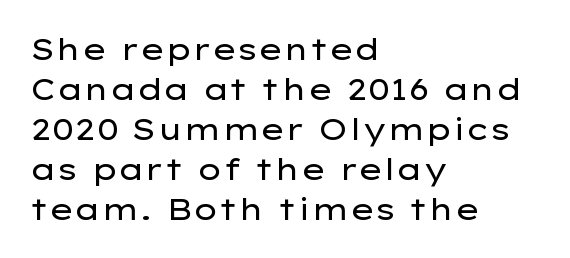
The image shows 30 px regular-weight, wide sans-serif type, upright; set left-aligned, normal line spacing (1.33x), normal letter spacing, not underlined; low stroke contrast and a medium x-height.
